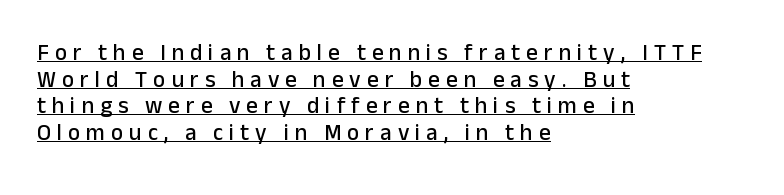
The image shows 23 px text type, upright; set left-aligned, line spacing 1.16x, unusually wide letter spacing (+0.26 em), underlined.
